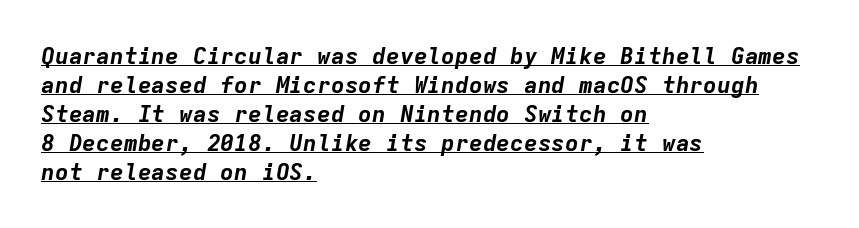
Normally led — the rows are evenly, conventionally spaced. Students, note that the glyphs here touch the page at normal intervals. This sample carries an underscore along the baseline area. As a designer I'd log this as weight 700, bold. Emphasis-style slanted type is in use. The lines in this sample share a left origin and differ only in where they stop.
